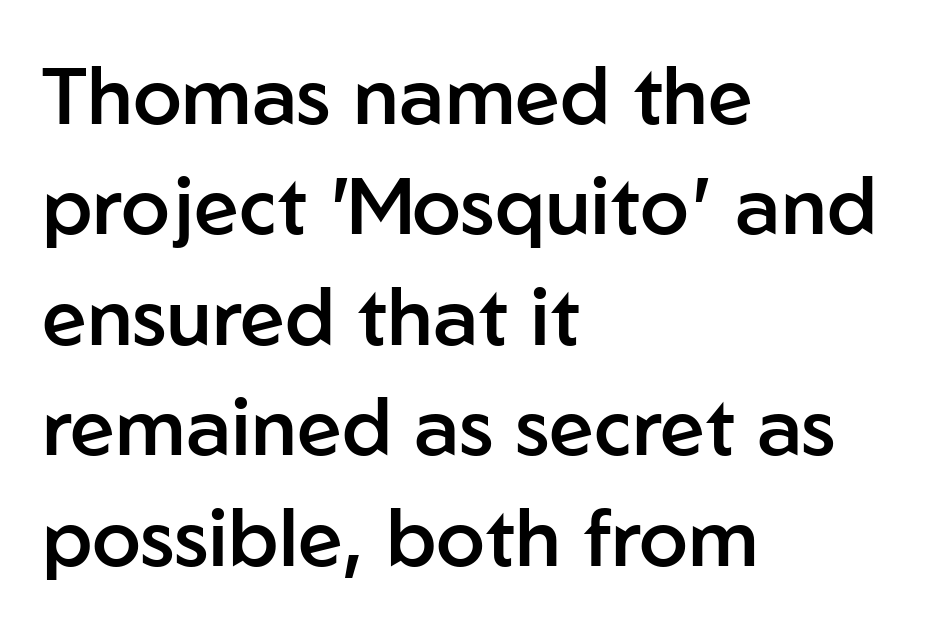
{"serif": "no", "italic": "no", "bold": "semi", "weight": "semibold", "width": "normal", "stroke_contrast": "low", "x_height": "medium", "monospaced": "no", "underline": "no", "align": "left", "line_spacing": "normal", "line_spacing_ratio": 1.38, "letter_spacing": "normal", "letter_spacing_em": 0.0, "glyph_px": 80}
